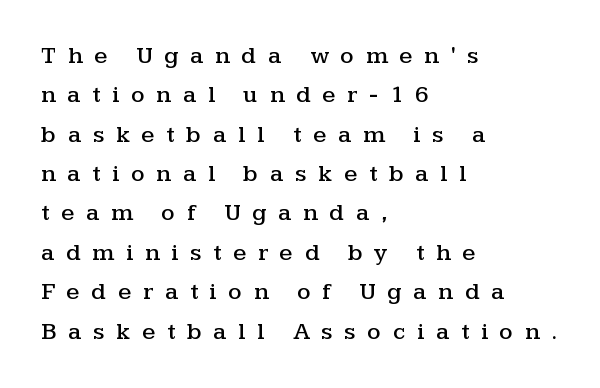
{"italic": "no", "underline": "no", "align": "left", "line_spacing": "normal", "line_spacing_ratio": 1.64, "letter_spacing": "wide", "letter_spacing_em": 0.49, "glyph_px": 24}
